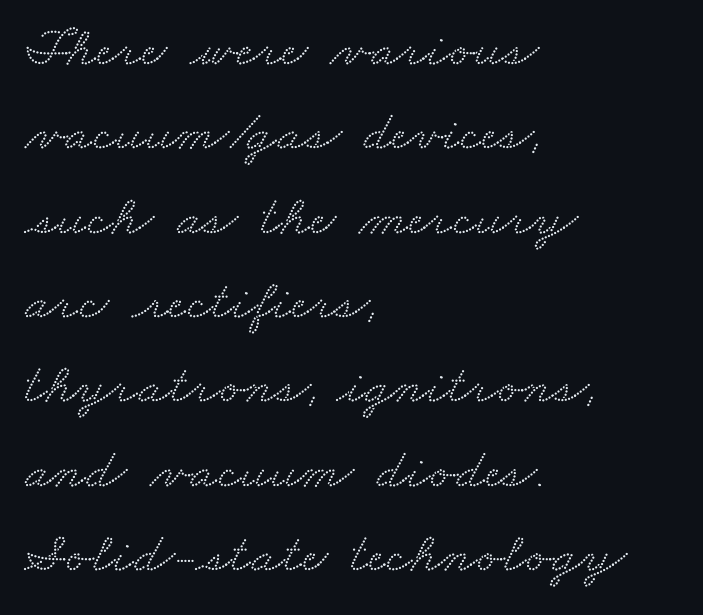
{"serif": "yes", "width": "wide", "stroke_contrast": "medium", "x_height": "small", "monospaced": "no", "underline": "no", "align": "left", "line_spacing": "normal", "line_spacing_ratio": 1.48, "letter_spacing": "normal", "letter_spacing_em": 0.0, "glyph_px": 57}
